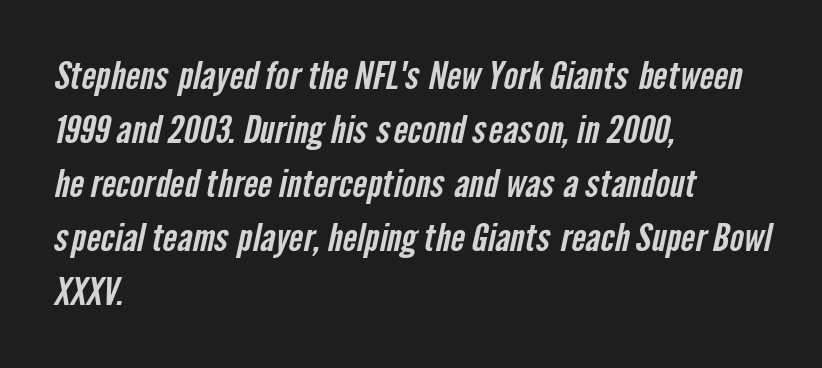
The face used here is proportionally spaced, like ordinary book or web type. The glyphs are unaccompanied by any horizontal stroke below them. The designer left line spacing at the default. The passage is arranged the way most books set body copy — flush left. The type is set solid horizontally, with unmodified tracking.
